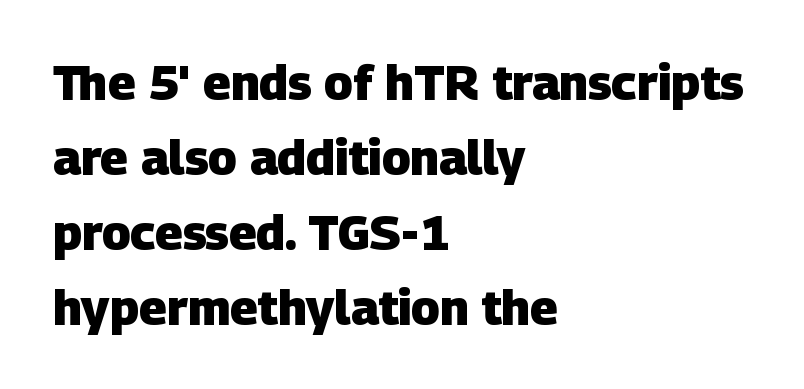
The image shows 48 px heavy sans-serif type; set left-aligned, normal line spacing (1.56x), normal letter spacing, not underlined; low stroke contrast and a large x-height.
